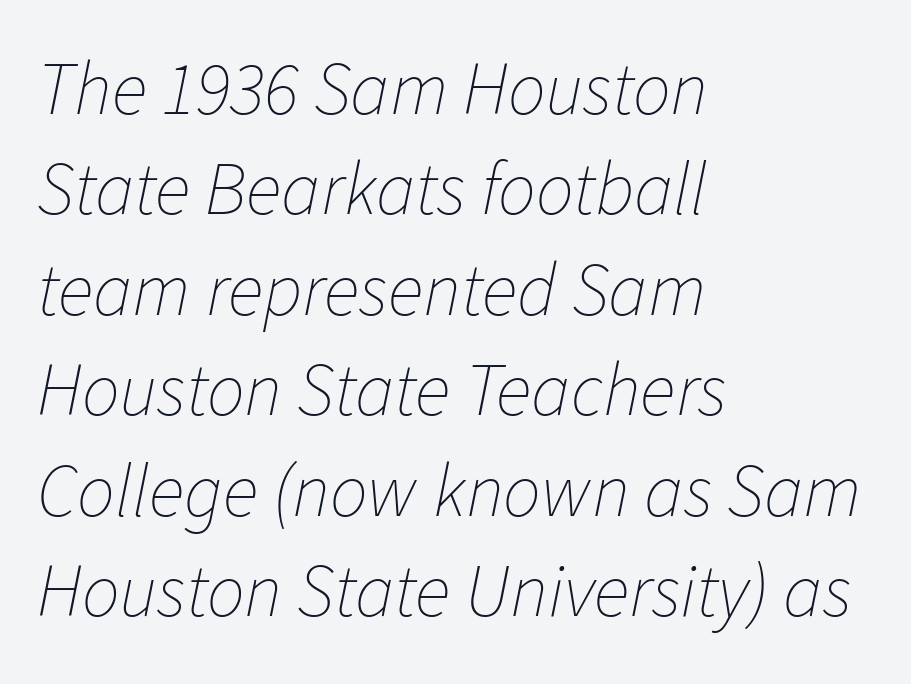
The image shows 75 px thin type, italic (leaning right); set left-aligned, normal line spacing (1.34x), normal letter spacing, not underlined; low stroke contrast and a medium x-height.
